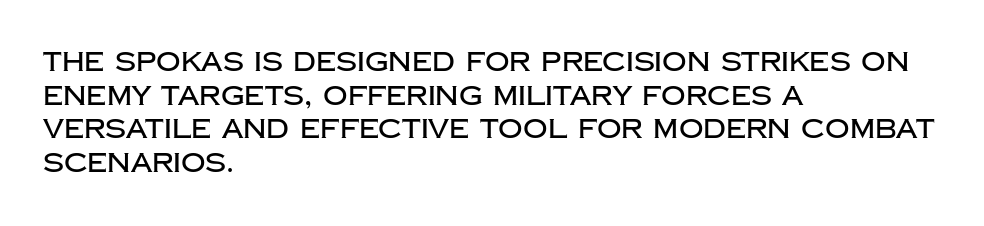
The image shows 27 px text type, upright; set left-aligned, normal line spacing (1.25x), normal letter spacing, not underlined.
